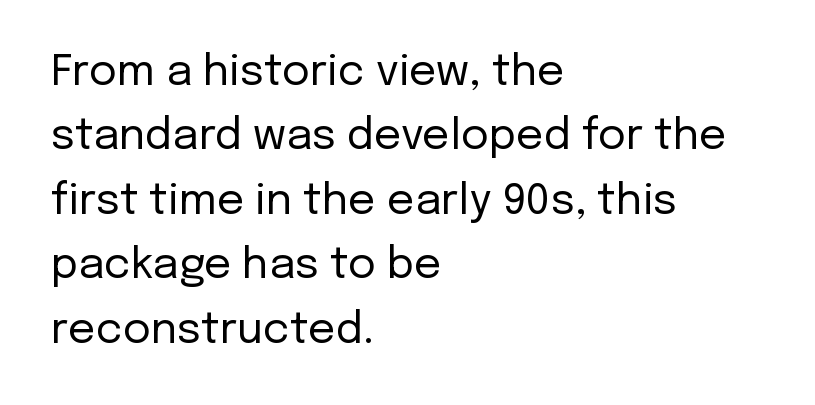
The image shows 43 px regular-weight sans-serif type, upright; set left-aligned, normal line spacing (1.5x), normal letter spacing, not underlined; low stroke contrast and a medium x-height.
